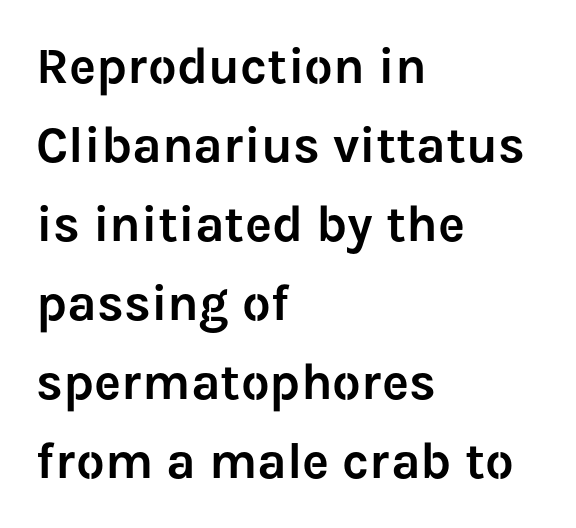
Q: Is the text italic (slanted)? A: No, it is upright.
Q: Is the typeface a serif or a sans-serif typeface? A: Sans-serif.
Q: Is the text underlined? A: No.
Q: How is the paragraph aligned? A: Left-aligned.
Q: Is the spacing between letters normal or unusually wide? A: Normal.
Q: Is the spacing between lines tight, normal or loose? A: Normal.
Q: Width (condensed, normal, or wide)? A: Normal.
Q: Stroke contrast? A: Low.
Q: x-height? A: Medium.
Q: Monospaced? A: No.
